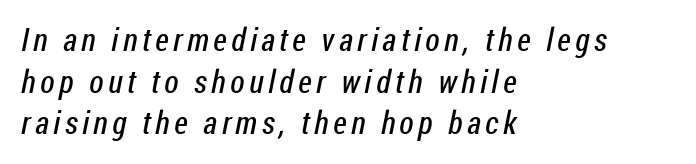
{"serif": "no", "bold": "no", "weight": "regular", "width": "condensed", "stroke_contrast": "low", "x_height": "medium", "monospaced": "no", "underline": "no", "align": "left", "line_spacing": "normal", "line_spacing_ratio": 1.3, "glyph_px": 32}
